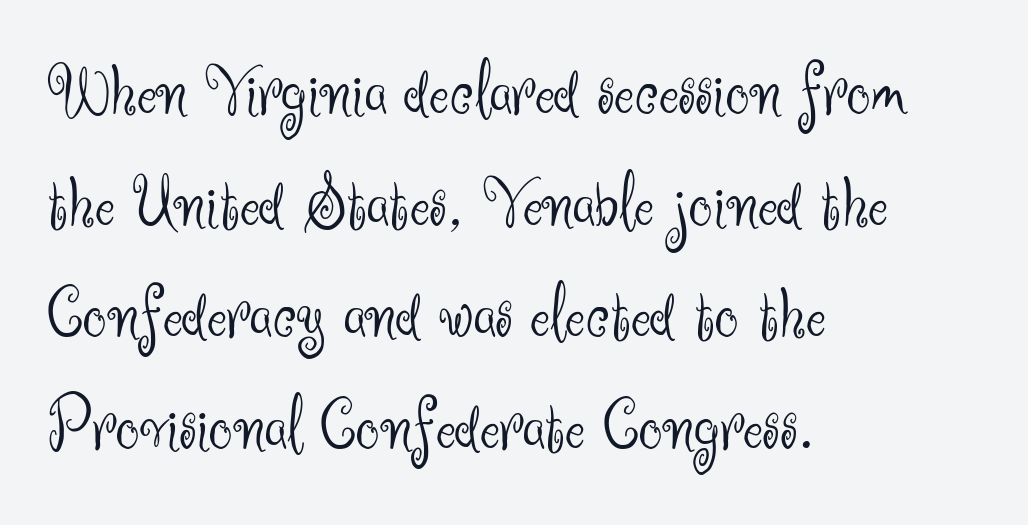
{"serif": "no", "italic": "no", "bold": "no", "weight": "light", "width": "normal", "stroke_contrast": "medium", "x_height": "small", "monospaced": "no", "underline": "no", "align": "left", "line_spacing": "normal", "line_spacing_ratio": 1.49, "letter_spacing": "normal", "letter_spacing_em": 0.0, "glyph_px": 75}
